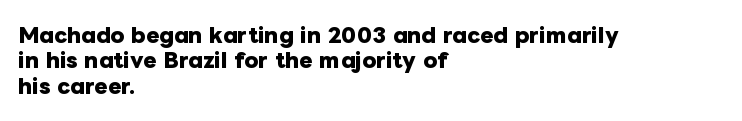
{"italic": "no", "bold": "yes", "underline": "no", "align": "left", "line_spacing": "normal", "line_spacing_ratio": 1.27, "letter_spacing": "normal", "letter_spacing_em": 0.0, "glyph_px": 20}
